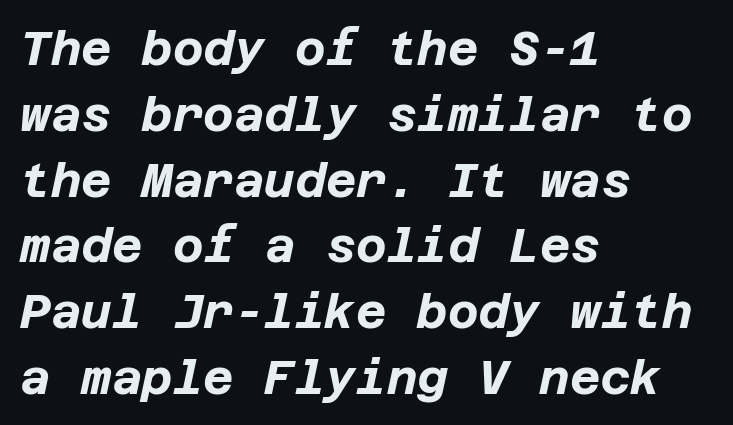
{"italic": "yes", "lean": "right", "slant_degrees": 12, "bold": "yes", "weight": "bold", "width": "normal", "stroke_contrast": "low", "x_height": "large", "underline": "no", "align": "left", "line_spacing": "normal", "line_spacing_ratio": 1.4, "letter_spacing": "normal", "letter_spacing_em": 0.0, "glyph_px": 47}
